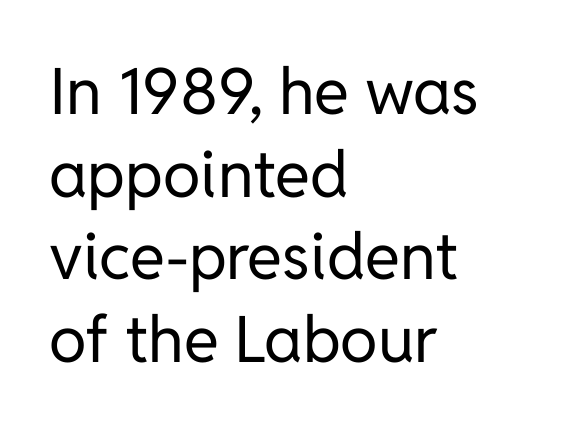
Q: Is the text bold? A: No.
Q: Is the text italic (slanted)? A: No, it is upright.
Q: Is the typeface a serif or a sans-serif typeface? A: Sans-serif.
Q: Is the text underlined? A: No.
Q: How is the paragraph aligned? A: Left-aligned.
Q: Is the spacing between letters normal or unusually wide? A: Normal.
Q: Is the spacing between lines tight, normal or loose? A: Normal.
Q: Width (condensed, normal, or wide)? A: Normal.
Q: Stroke contrast? A: Low.
Q: x-height? A: Medium.
Q: Monospaced? A: No.
